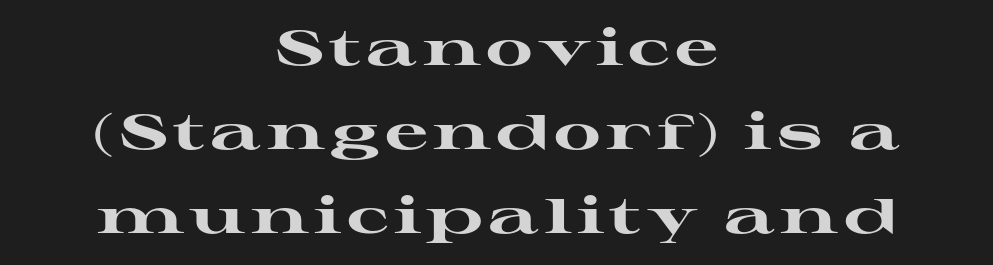
{"serif": "yes", "italic": "no", "bold": "yes", "weight": "heavy", "width": "wide", "stroke_contrast": "high", "x_height": "medium", "monospaced": "no", "underline": "no", "align": "center", "line_spacing_ratio": 1.75, "glyph_px": 48}
